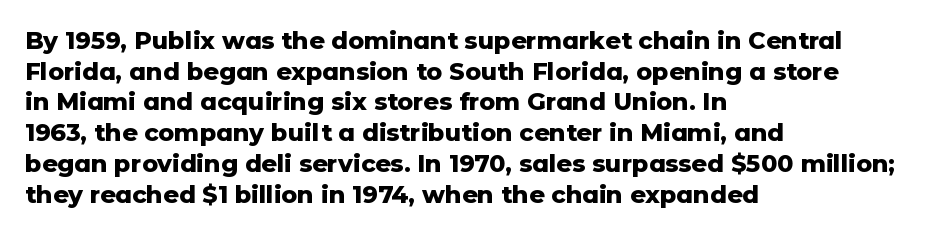
Summary of weight: heavy, a full bold. Tracking value appears to be zero — textbook default spacing. No italicization has been applied; the sample stays upright. The words here are not underlined. A normal amount of white space separates one row of letters from the next.
